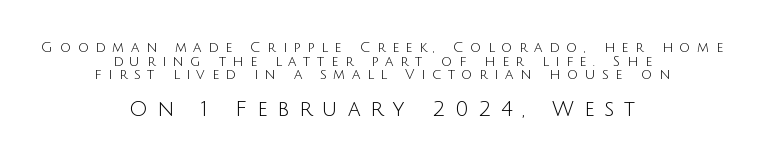
{"italic": "no", "bold": "no", "underline": "no", "align": "center", "line_spacing": "tight", "line_spacing_ratio": 0.98, "letter_spacing": "wide", "letter_spacing_em": 0.47, "larger_block": "second", "size_ratio": 1.5, "glyph_px": 21}
